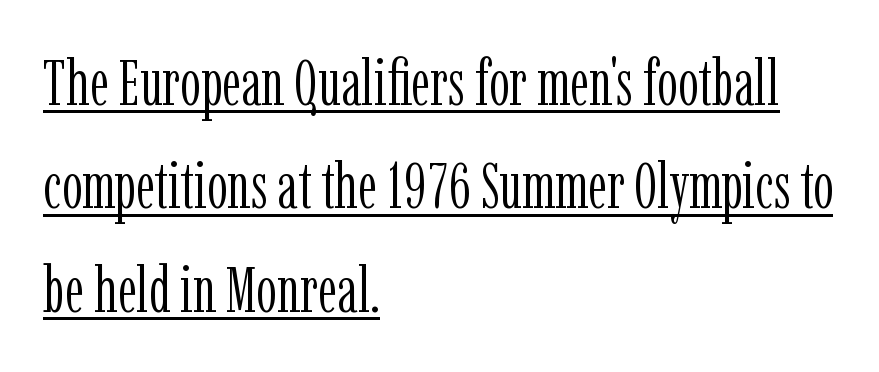
The passage shown is typeset with a serif family. Standard letterfit; no display-style spreading of the glyphs. Is this a fixed-width face? No — the glyphs have proportional, varying widths. A normal amount of white space separates one row of letters from the next.
